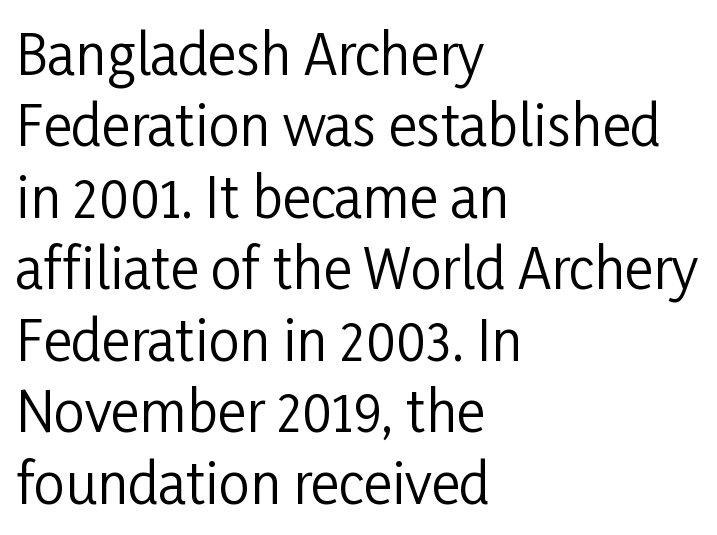
The string is rendered with underlining switched off. Default kerning and tracking; the words read as compact shapes. Designer's note — italics off, roman on. Unlike a traditional serif, this face leaves its strokes unadorned.
